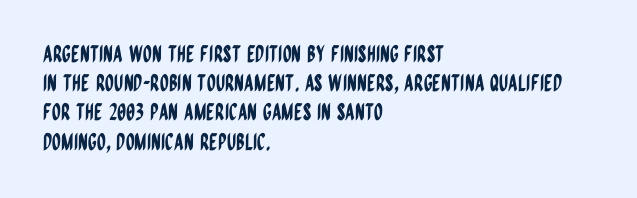
The image shows 23 px text type, upright; set left-aligned, normal line spacing (1.27x), normal letter spacing, not underlined.
